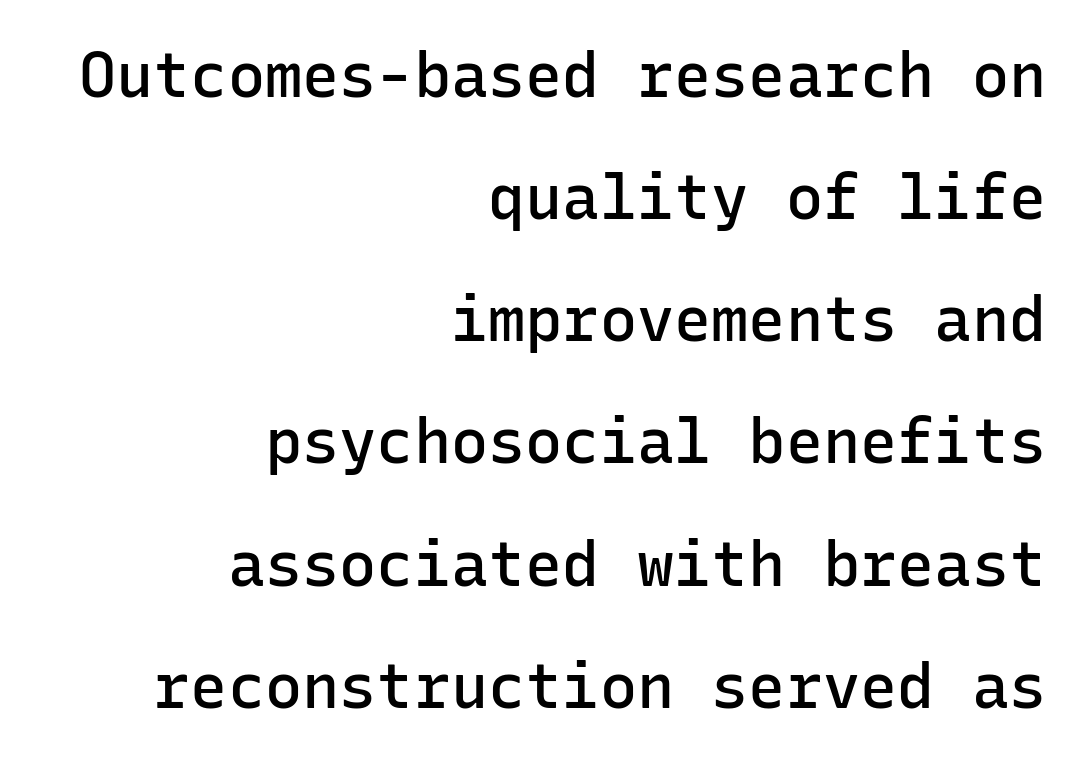
The image shows 62 px semibold sans-serif type, upright, monospaced; set right-aligned, loose line spacing (1.97x), normal letter spacing, not underlined; low stroke contrast and a medium x-height.
